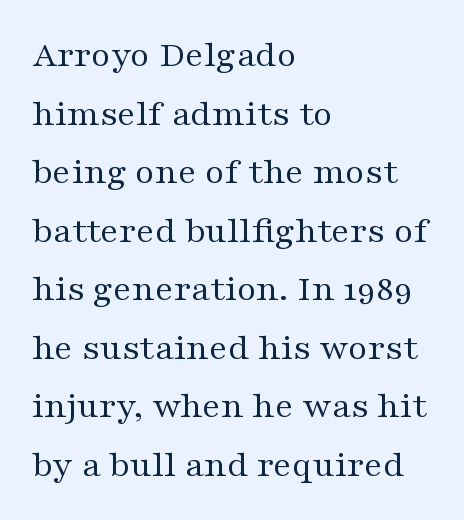
Q: Is the text bold? A: No.
Q: Is the text italic (slanted)? A: No, it is upright.
Q: Is the typeface a serif or a sans-serif typeface? A: Serif.
Q: Is the text underlined? A: No.
Q: How is the paragraph aligned? A: Left-aligned.
Q: Is the spacing between letters normal or unusually wide? A: Normal.
Q: Is the spacing between lines tight, normal or loose? A: Normal.
Q: Width (condensed, normal, or wide)? A: Wide.
Q: Stroke contrast? A: Medium.
Q: x-height? A: Medium.
Q: Monospaced? A: No.
